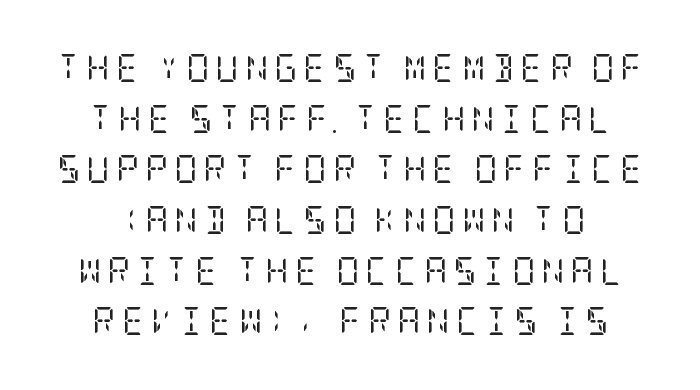
The image shows 28 px regular-weight, condensed serif type, upright; set line spacing 1.81x, unusually wide letter spacing (+0.23 em), not underlined; low stroke contrast and a large x-height.
